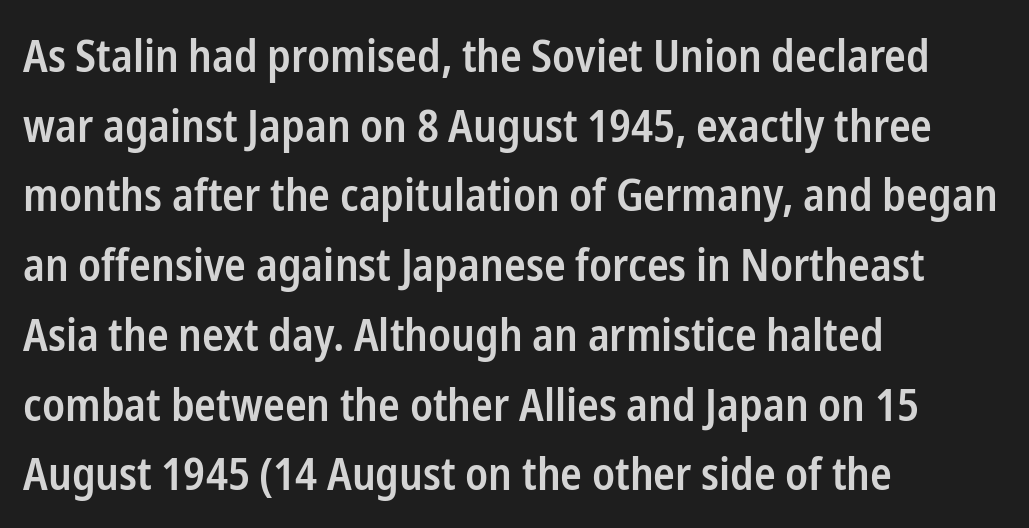
Q: Is the text bold? A: Semi-bold.
Q: Is the text italic (slanted)? A: No, it is upright.
Q: Is the typeface a serif or a sans-serif typeface? A: Sans-serif.
Q: Is the text underlined? A: No.
Q: How is the paragraph aligned? A: Left-aligned.
Q: Is the spacing between letters normal or unusually wide? A: Normal.
Q: Is the spacing between lines tight, normal or loose? A: Normal.
Q: Width (condensed, normal, or wide)? A: Condensed.
Q: Stroke contrast? A: Low.
Q: x-height? A: Medium.
Q: Monospaced? A: No.
